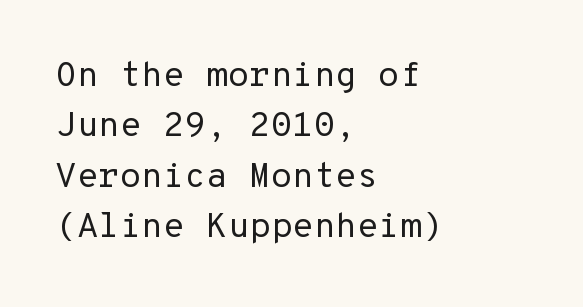
The face used here is a sans, in the tradition of grotesques and geometrics. How are the letters spaced? Ordinarily, with no added tracking. The paragraph shown leans on its left margin. A typesetter would mark this as roman, not italic.
